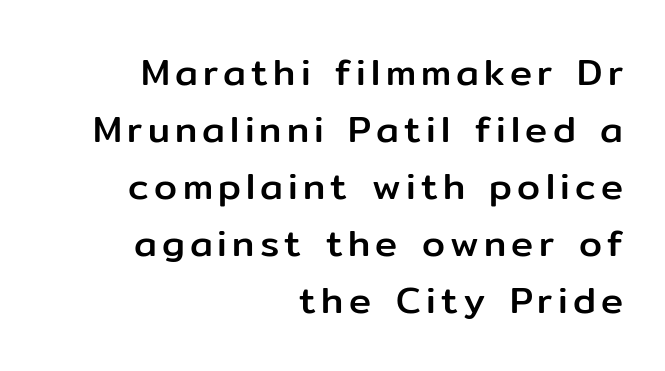
The image shows 37 px sans-serif type, upright; set right-aligned, normal line spacing (1.54x), not underlined; low stroke contrast and a medium x-height.
